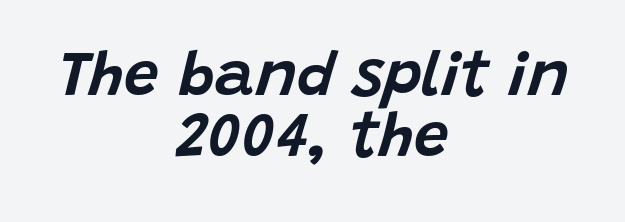
The image shows 62 px text type, italic (leaning right); set centered, tight line spacing (0.98x), normal letter spacing, not underlined; low stroke contrast and a large x-height.
